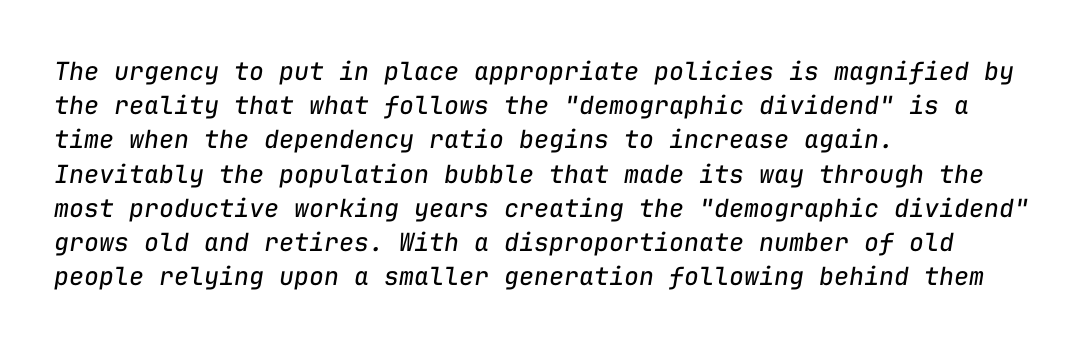
The line-height multiplier appears to be the usual default. The specimen omits any rule beneath the text block's lines. These glyphs show unthickened strokes, regular width or finer. The compositor pushed each line to the left boundary. The text carries the slant typical of an italic or oblique font. These lines keep a tight, regular rhythm from letter to letter.
